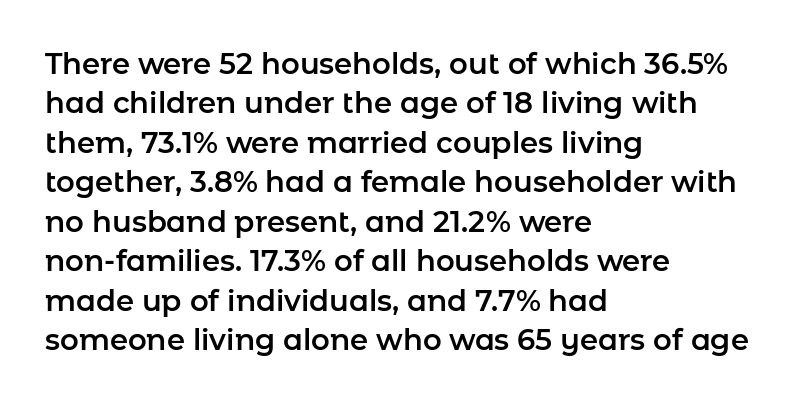
Q: Is the text italic (slanted)? A: No, it is upright.
Q: Is the typeface a serif or a sans-serif typeface? A: Sans-serif.
Q: Is the text underlined? A: No.
Q: How is the paragraph aligned? A: Left-aligned.
Q: Is the spacing between letters normal or unusually wide? A: Normal.
Q: Is the spacing between lines tight, normal or loose? A: Normal.
Q: Width (condensed, normal, or wide)? A: Normal.
Q: Stroke contrast? A: Low.
Q: x-height? A: Medium.
Q: Monospaced? A: No.
